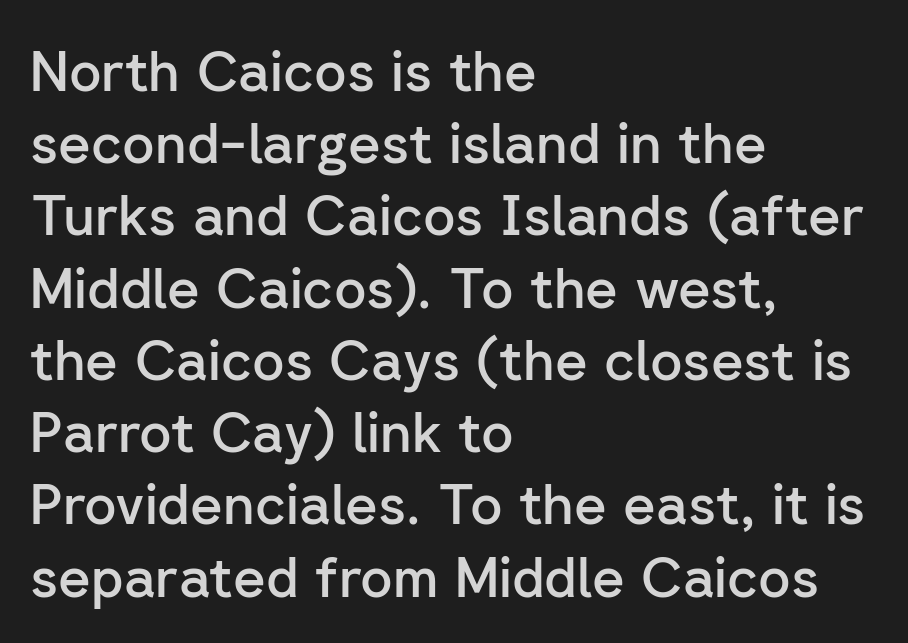
The image shows 56 px semibold sans-serif type, upright; set left-aligned, normal line spacing (1.29x), normal letter spacing, not underlined; low stroke contrast and a medium x-height.
